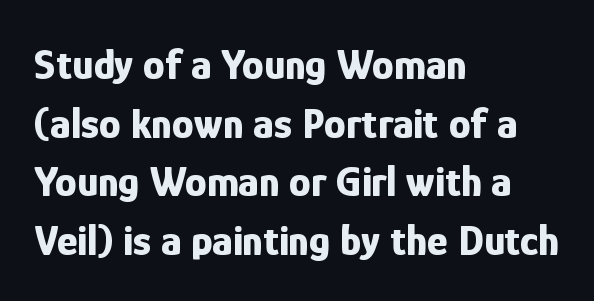
Emphasis by weight is at full strength: bold. Spacing verdict: proportional, widths tailored to each character. Is the letter spacing exaggerated? No — it looks like the ordinary default. The glyphs are unaccompanied by any horizontal stroke below them. To sum up the face: it is a sans, with no serifs. Summary of vertical rhythm: regular, with standard interline spacing.
